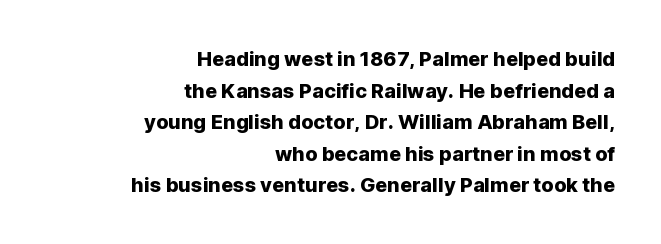
{"italic": "no", "underline": "no", "align": "right", "line_spacing": "normal", "line_spacing_ratio": 1.58, "letter_spacing": "normal", "letter_spacing_em": 0.0, "glyph_px": 20}
